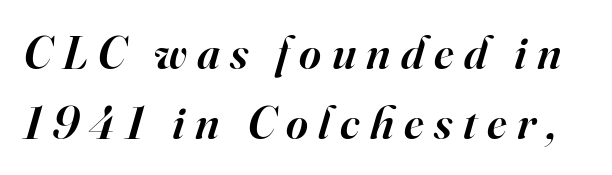
{"serif": "yes", "italic": "yes", "lean": "right", "slant_degrees": 16, "bold": "semi", "weight": "semibold", "width": "normal", "stroke_contrast": "high", "x_height": "small", "monospaced": "no", "underline": "no", "line_spacing": "normal", "line_spacing_ratio": 1.5, "letter_spacing": "wide", "letter_spacing_em": 0.22, "glyph_px": 47}
